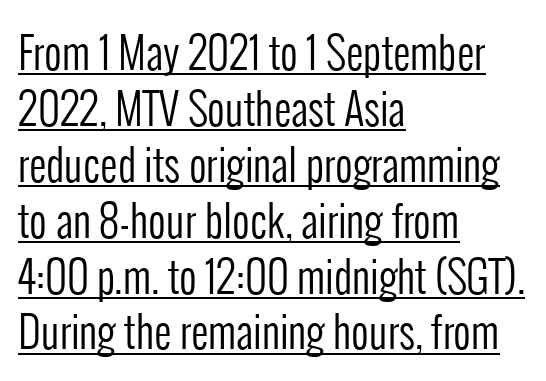
Q: Is the text bold? A: No.
Q: Is the text italic (slanted)? A: No, it is upright.
Q: Is the typeface a serif or a sans-serif typeface? A: Sans-serif.
Q: Is the text underlined? A: Yes.
Q: How is the paragraph aligned? A: Left-aligned.
Q: Is the spacing between letters normal or unusually wide? A: Normal.
Q: Is the spacing between lines tight, normal or loose? A: Normal.
Q: Width (condensed, normal, or wide)? A: Condensed.
Q: Stroke contrast? A: Low.
Q: x-height? A: Medium.
Q: Monospaced? A: No.
